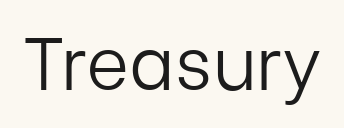
Characters follow at the spacing the type designer built in. Descenders are the only things crossing below the line. The axis of the letterforms is exactly vertical. In terms of letterform style, serifs are entirely absent.
